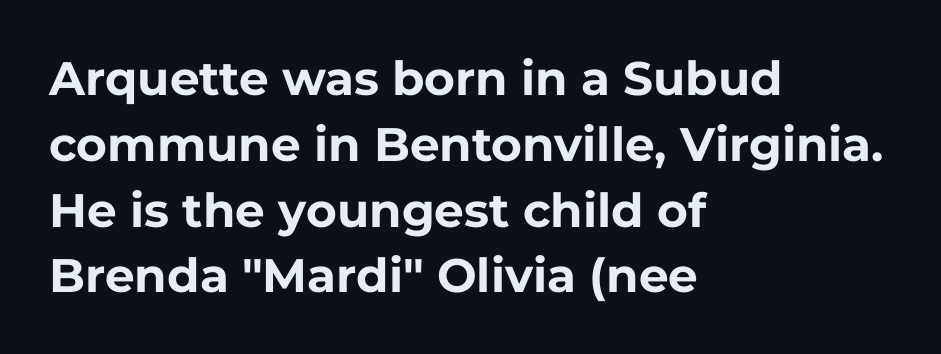
The image shows 47 px bold sans-serif type, upright; set left-aligned, normal line spacing (1.4x), normal letter spacing, not underlined; low stroke contrast and a medium x-height.
